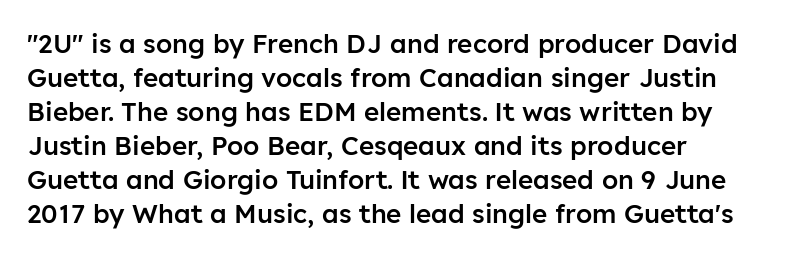
The image shows 26 px text type, upright; set left-aligned, normal line spacing (1.31x), normal letter spacing, not underlined.
